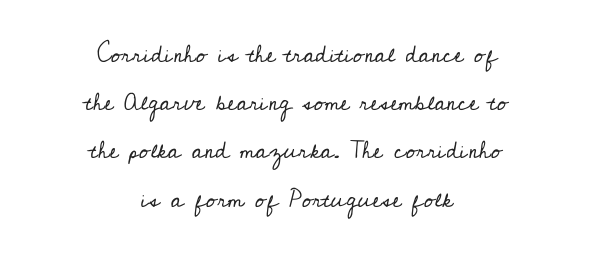
Q: Is the text bold? A: No.
Q: Is the text italic (slanted)? A: Yes.
Q: Is the text underlined? A: No.
Q: How is the paragraph aligned? A: Centered.
Q: Is the spacing between letters normal or unusually wide? A: Normal.
Q: Is the spacing between lines tight, normal or loose? A: Loose.
